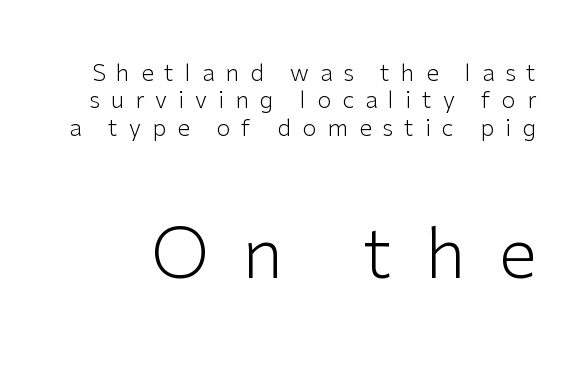
The image shows 69 px light sans-serif type, upright; set line spacing 1.19x, unusually wide letter spacing (+0.48 em), not underlined; the second (bottom) block is 3.0x larger; low stroke contrast and a medium x-height.
